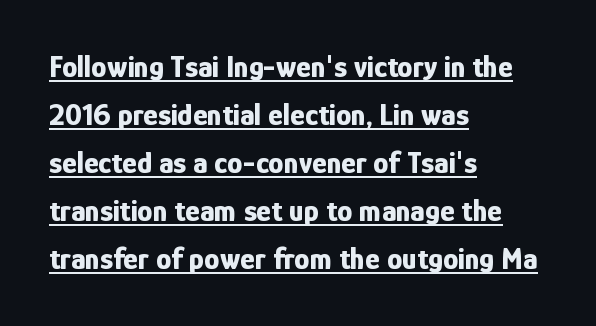
Left-aligned paragraph, ragged on the right. This sample uses plain, unmodified letter spacing. You can tell from the bare stems that sans-serif type was used. A typesetter would mark this as roman, not italic.
